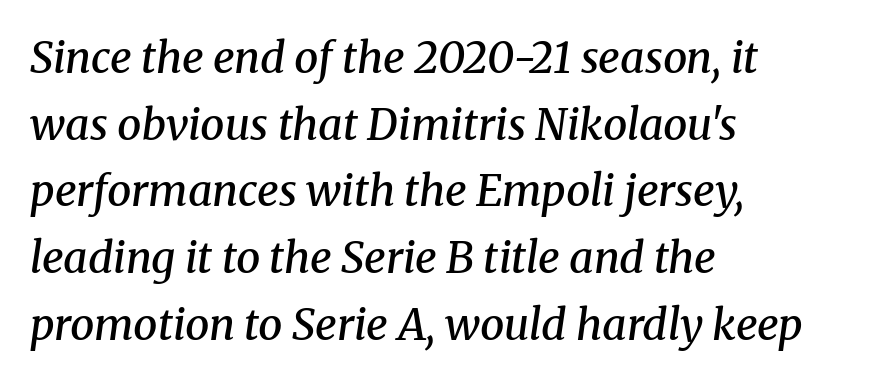
{"serif": "yes", "italic": "yes", "lean": "right", "slant_degrees": 8, "bold": "semi", "weight": "semibold", "width": "normal", "stroke_contrast": "medium", "x_height": "medium", "monospaced": "no", "underline": "no", "align": "left", "line_spacing": "normal", "line_spacing_ratio": 1.55, "letter_spacing": "normal", "letter_spacing_em": 0.0, "glyph_px": 43}
